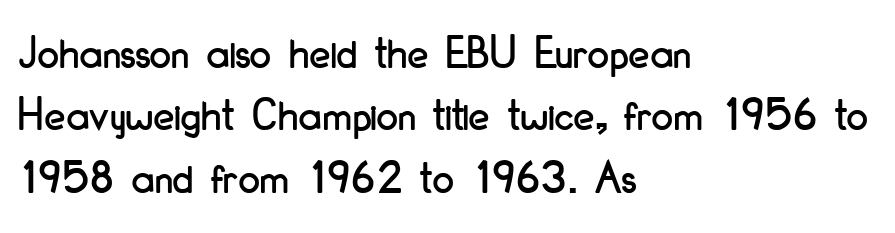
The image shows 48 px condensed sans-serif type, upright; set left-aligned, normal line spacing (1.3x), normal letter spacing, not underlined; low stroke contrast and a small x-height.
